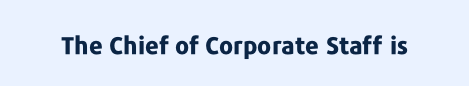
{"italic": "no", "bold": "yes", "underline": "no", "letter_spacing": "normal", "letter_spacing_em": 0.0, "glyph_px": 24}
